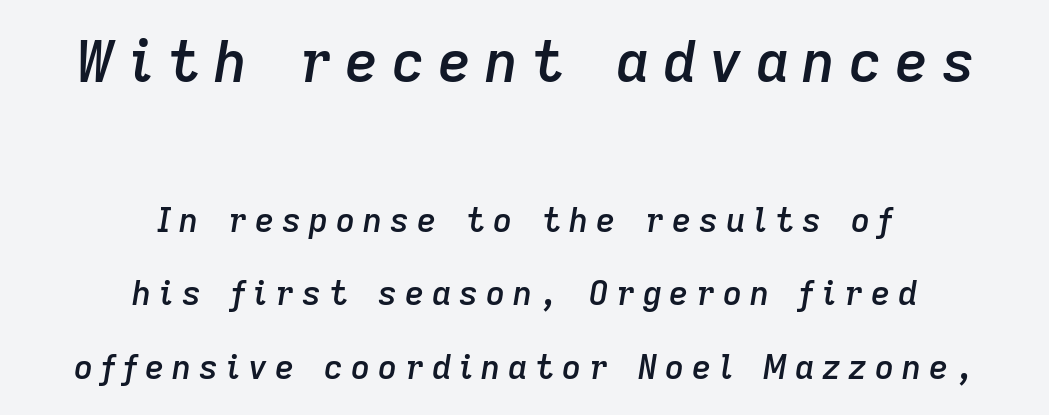
{"italic": "yes", "lean": "right", "slant_degrees": 9, "bold": "semi", "weight": "semibold", "width": "normal", "stroke_contrast": "low", "x_height": "medium", "monospaced": "no", "underline": "no", "align": "center", "line_spacing": "loose", "line_spacing_ratio": 2.23, "letter_spacing": "wide", "letter_spacing_em": 0.24, "larger_block": "first", "size_ratio": 1.73, "glyph_px": 57}
